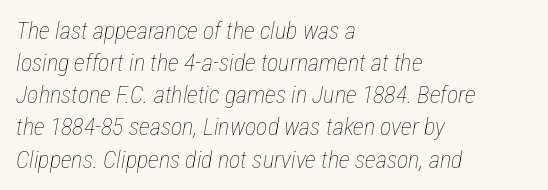
{"italic": "yes", "lean": "right", "slant_degrees": 12, "bold": "no", "underline": "no", "align": "left", "line_spacing": "normal", "line_spacing_ratio": 1.34, "letter_spacing": "normal", "letter_spacing_em": 0.0, "glyph_px": 24}
